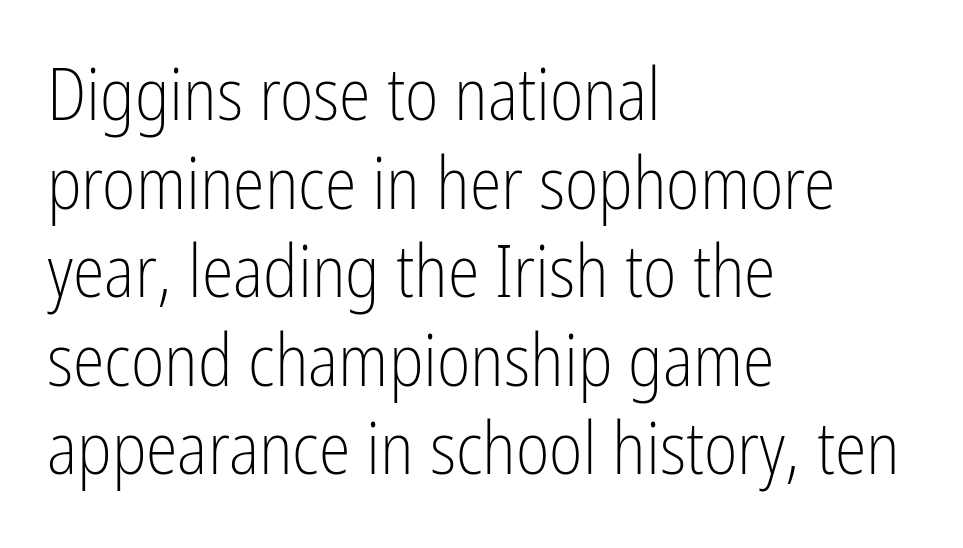
Q: Is the text bold? A: No.
Q: Is the text italic (slanted)? A: No, it is upright.
Q: Is the typeface a serif or a sans-serif typeface? A: Sans-serif.
Q: Is the text underlined? A: No.
Q: How is the paragraph aligned? A: Left-aligned.
Q: Is the spacing between letters normal or unusually wide? A: Normal.
Q: Width (condensed, normal, or wide)? A: Condensed.
Q: Stroke contrast? A: Low.
Q: x-height? A: Medium.
Q: Monospaced? A: No.
